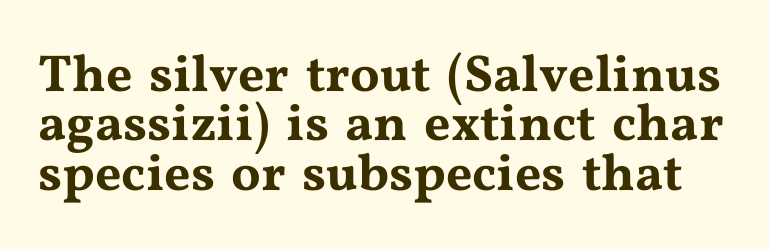
Q: Is the text italic (slanted)? A: No, it is upright.
Q: Is the typeface a serif or a sans-serif typeface? A: Serif.
Q: Is the text underlined? A: No.
Q: Is the spacing between letters normal or unusually wide? A: Normal.
Q: Is the spacing between lines tight, normal or loose? A: Tight.
Q: Width (condensed, normal, or wide)? A: Wide.
Q: Stroke contrast? A: Medium.
Q: x-height? A: Medium.
Q: Monospaced? A: No.
